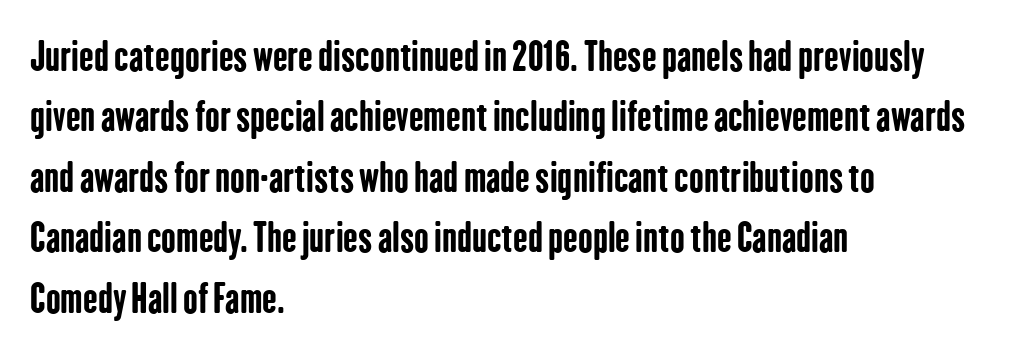
If you drew a line through each stem, it would be perfectly vertical. The letters are bold, with thick, heavy strokes. Descenders are the only things crossing below the line. Unlike a traditional serif, this face leaves its strokes unadorned.
